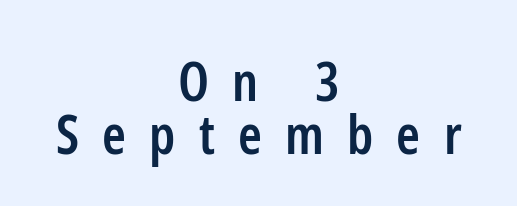
Q: Is the text bold? A: Semi-bold.
Q: Is the text italic (slanted)? A: No, it is upright.
Q: Is the typeface a serif or a sans-serif typeface? A: Sans-serif.
Q: Is the text underlined? A: No.
Q: How is the paragraph aligned? A: Centered.
Q: Is the spacing between letters normal or unusually wide? A: Unusually wide.
Q: Is the spacing between lines tight, normal or loose? A: Tight.
Q: Width (condensed, normal, or wide)? A: Condensed.
Q: Stroke contrast? A: Low.
Q: x-height? A: Medium.
Q: Monospaced? A: No.
